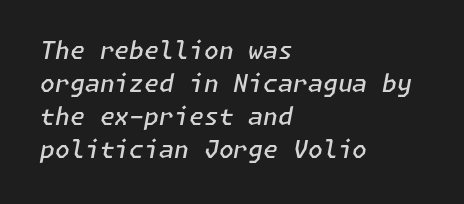
Nobody drew a line under any word here. A typesetter would call this zero additional tracking. The face used here is a semibold: visibly heavier than regular, lighter than bold. Regarding leading, the lines here are spaced in the standard way.
